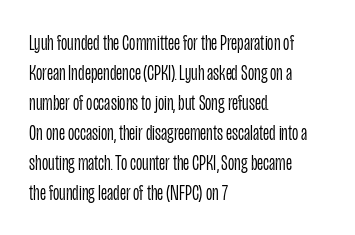
{"italic": "no", "bold": "no", "underline": "no", "align": "left", "line_spacing": "normal", "line_spacing_ratio": 1.36, "letter_spacing": "normal", "letter_spacing_em": 0.0, "glyph_px": 22}
